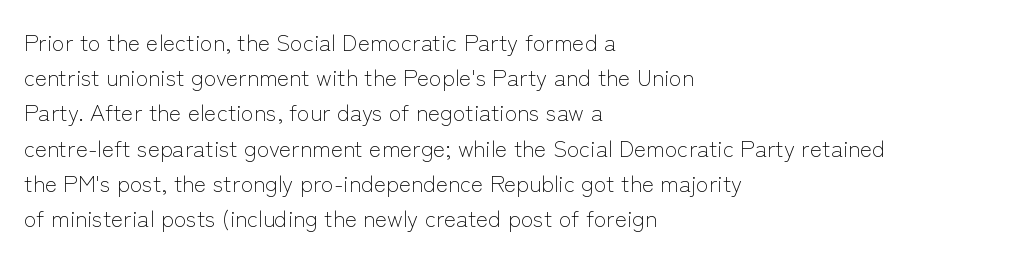
A typesetter would call this leading conventional body-copy spacing. Casual observation: everything's shoved over to the left. Counters stay open thanks to moderate or lighter strokes. The lettering stays uniformly vertical, giving the passage a roman look. No extra tracking has been applied to these lines. The gap between lines stays unmarked.
